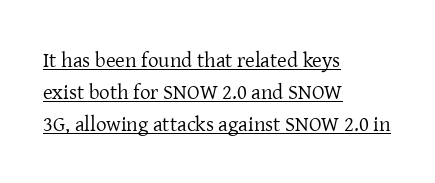
Q: Is the text bold? A: No.
Q: Is the text italic (slanted)? A: No, it is upright.
Q: Is the text underlined? A: Yes.
Q: How is the paragraph aligned? A: Left-aligned.
Q: Is the spacing between letters normal or unusually wide? A: Normal.
Q: Is the spacing between lines tight, normal or loose? A: Normal.
